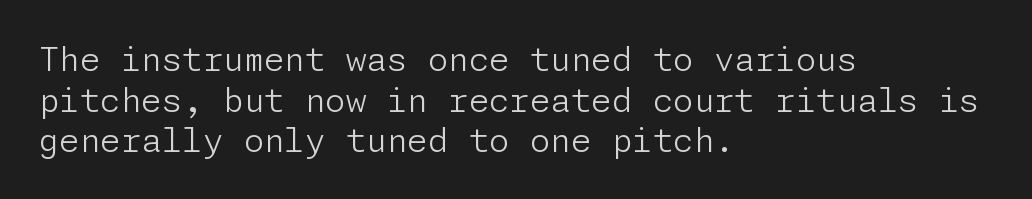
Q: Is the text bold? A: No.
Q: Is the text italic (slanted)? A: No, it is upright.
Q: Is the typeface a serif or a sans-serif typeface? A: Sans-serif.
Q: Is the text underlined? A: No.
Q: How is the paragraph aligned? A: Left-aligned.
Q: Is the spacing between letters normal or unusually wide? A: Normal.
Q: Width (condensed, normal, or wide)? A: Normal.
Q: Stroke contrast? A: Low.
Q: x-height? A: Medium.
